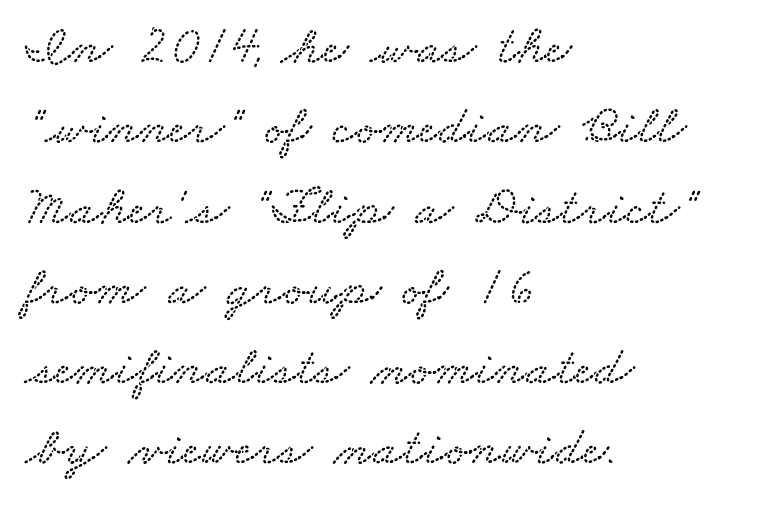
Q: Is the text underlined? A: No.
Q: How is the paragraph aligned? A: Left-aligned.
Q: Is the spacing between letters normal or unusually wide? A: Normal.
Q: Is the spacing between lines tight, normal or loose? A: Normal.
Q: Width (condensed, normal, or wide)? A: Wide.
Q: Stroke contrast? A: Low.
Q: x-height? A: Small.
Q: Monospaced? A: No.
